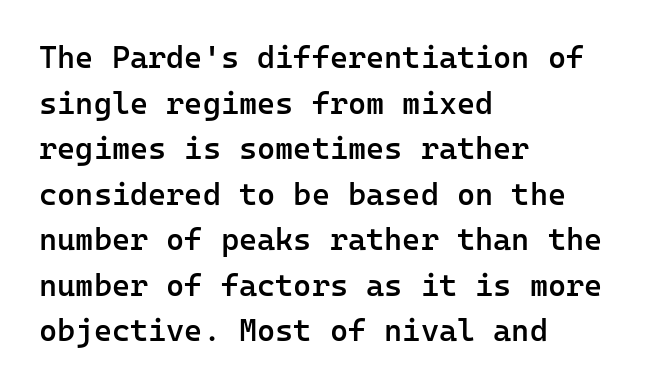
Every row of glyphs begins at an identical x-position on the left. Is this a sans? Yes — the strokes have no serifs. How would I describe the line gaps? Plain and ordinary. Underline: absent. This is the in-between weight designers call semibold or demi.
